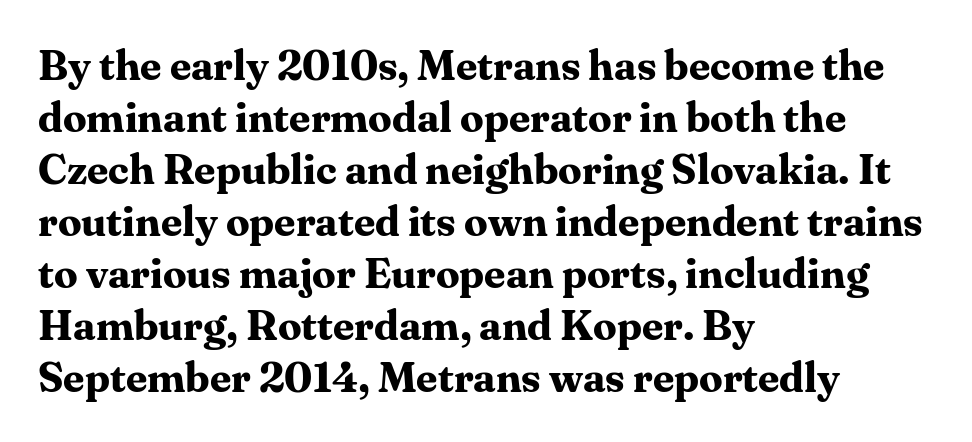
The image shows 42 px bold serif type, upright; set left-aligned, line spacing 1.24x, normal letter spacing, not underlined; medium stroke contrast and a medium x-height.
